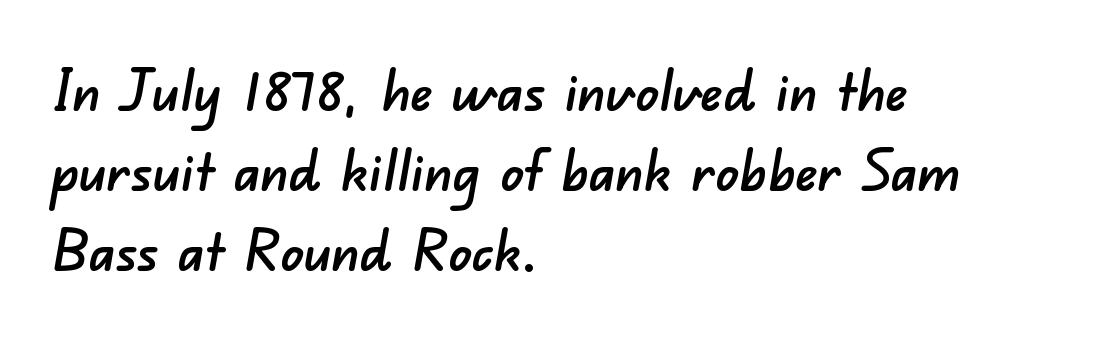
Q: Is the typeface a serif or a sans-serif typeface? A: Sans-serif.
Q: Is the text underlined? A: No.
Q: How is the paragraph aligned? A: Left-aligned.
Q: Is the spacing between letters normal or unusually wide? A: Normal.
Q: Is the spacing between lines tight, normal or loose? A: Normal.
Q: Width (condensed, normal, or wide)? A: Normal.
Q: Stroke contrast? A: Low.
Q: x-height? A: Small.
Q: Monospaced? A: No.
